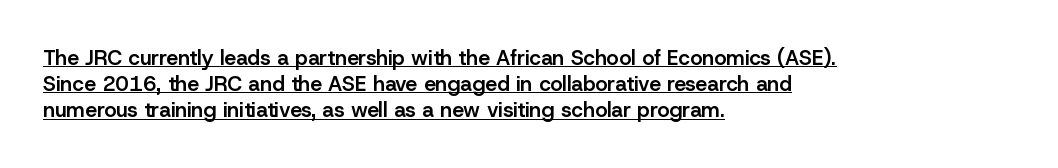
The image shows 21 px text type, upright; set left-aligned, normal line spacing (1.25x), normal letter spacing, underlined.
